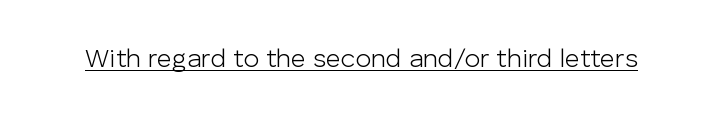
Short note: letters normally spaced. Is this a heavy cut? Hardly; it is regular or lighter. This sample uses an upright cut, with every glyph sitting square on the baseline. Is there an underline? Yes — a line sits under the letters.
